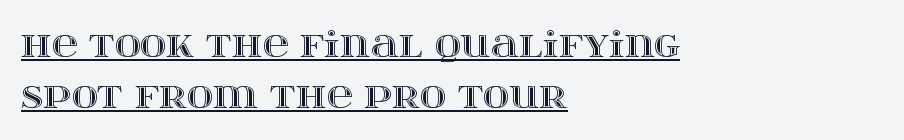
Q: Is the text italic (slanted)? A: No, it is upright.
Q: Is the text underlined? A: Yes.
Q: How is the paragraph aligned? A: Left-aligned.
Q: Is the spacing between letters normal or unusually wide? A: Normal.
Q: Is the spacing between lines tight, normal or loose? A: Normal.
Q: Width (condensed, normal, or wide)? A: Wide.
Q: x-height? A: Large.
Q: Monospaced? A: No.
